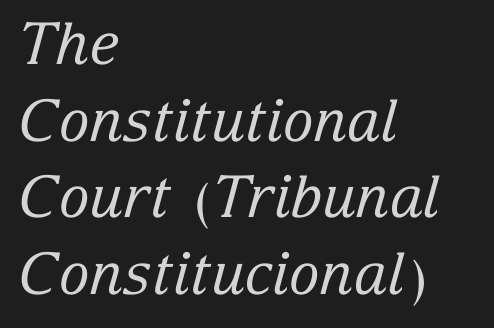
Spacing verdict: proportional, widths tailored to each character. Observe the lean: these are italic letterforms. The cut favours lightness, reaching ordinary text weight at its darkest. Compared with typical paragraphs, the rows here are spaced about the same. This sample uses plain, unmodified letter spacing.
